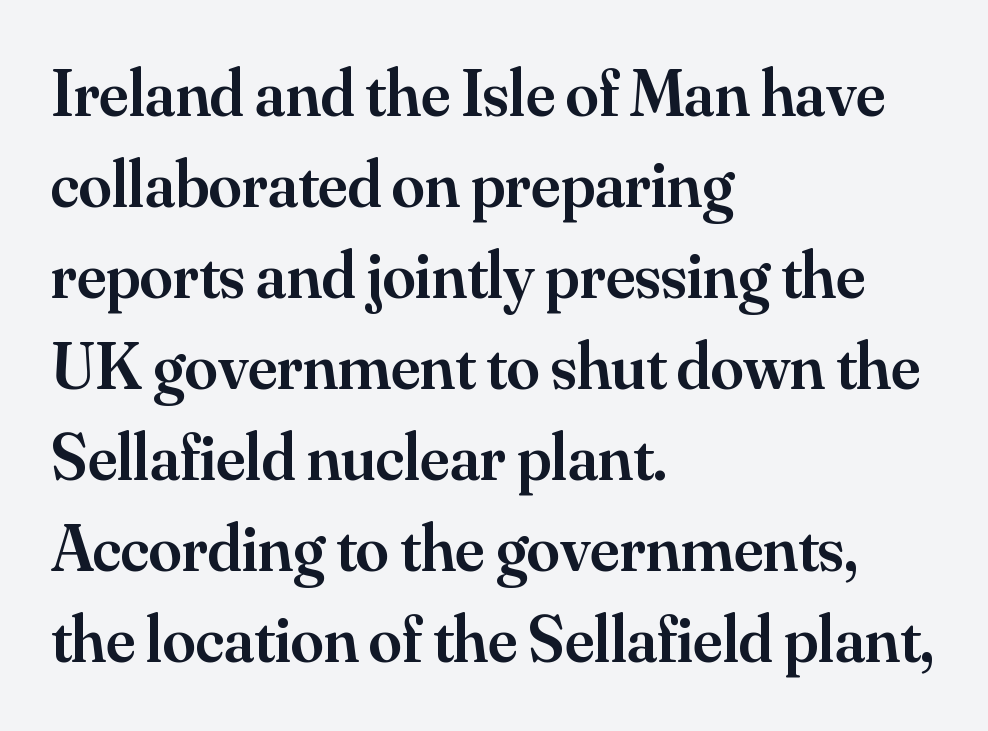
Q: Is the text bold? A: Semi-bold.
Q: Is the text italic (slanted)? A: No, it is upright.
Q: Is the typeface a serif or a sans-serif typeface? A: Serif.
Q: Is the text underlined? A: No.
Q: How is the paragraph aligned? A: Left-aligned.
Q: Is the spacing between letters normal or unusually wide? A: Normal.
Q: Is the spacing between lines tight, normal or loose? A: Normal.
Q: Width (condensed, normal, or wide)? A: Normal.
Q: Stroke contrast? A: Medium.
Q: x-height? A: Small.
Q: Monospaced? A: No.
